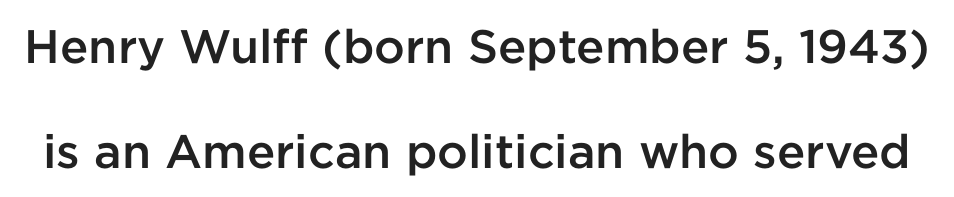
{"serif": "no", "italic": "no", "bold": "semi", "weight": "semibold", "width": "normal", "stroke_contrast": "low", "x_height": "medium", "monospaced": "no", "underline": "no", "line_spacing": "loose", "line_spacing_ratio": 2.23, "letter_spacing": "normal", "letter_spacing_em": 0.0, "glyph_px": 47}
